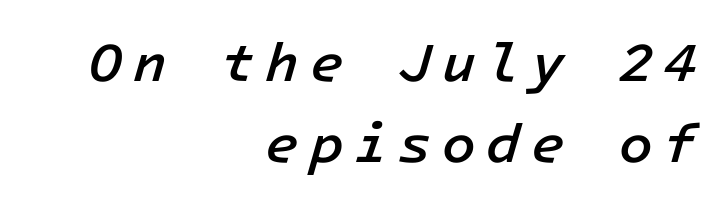
Q: Is the text bold? A: Semi-bold.
Q: Is the text italic (slanted)? A: Yes, it leans right by about 16 degrees.
Q: Is the text underlined? A: No.
Q: How is the paragraph aligned? A: Right-aligned.
Q: Is the spacing between lines tight, normal or loose? A: Normal.
Q: Width (condensed, normal, or wide)? A: Normal.
Q: Stroke contrast? A: Low.
Q: x-height? A: Medium.
Q: Monospaced? A: Yes.
